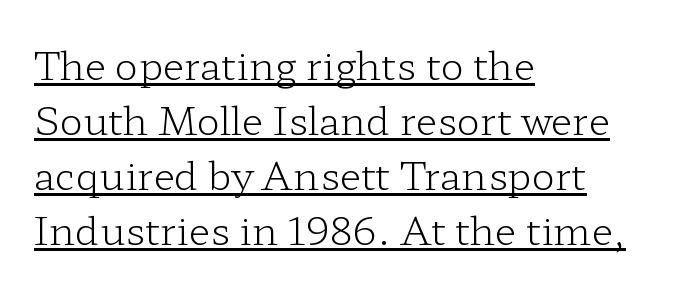
Q: Is the text bold? A: No.
Q: Is the text italic (slanted)? A: No, it is upright.
Q: Is the typeface a serif or a sans-serif typeface? A: Serif.
Q: Is the text underlined? A: Yes.
Q: How is the paragraph aligned? A: Left-aligned.
Q: Is the spacing between letters normal or unusually wide? A: Normal.
Q: Is the spacing between lines tight, normal or loose? A: Normal.
Q: Width (condensed, normal, or wide)? A: Wide.
Q: Stroke contrast? A: Low.
Q: x-height? A: Medium.
Q: Monospaced? A: No.
